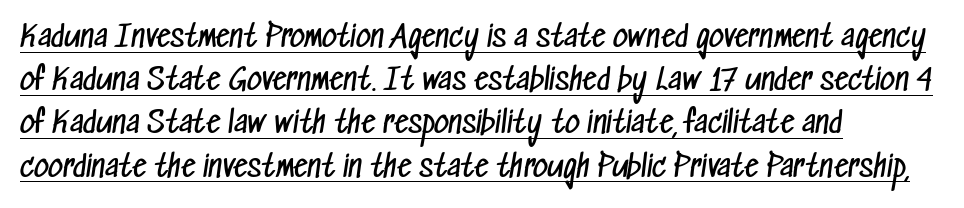
The image shows 29 px regular-weight, condensed sans-serif type; set left-aligned, normal line spacing (1.49x), normal letter spacing, underlined; low stroke contrast and a medium x-height.
